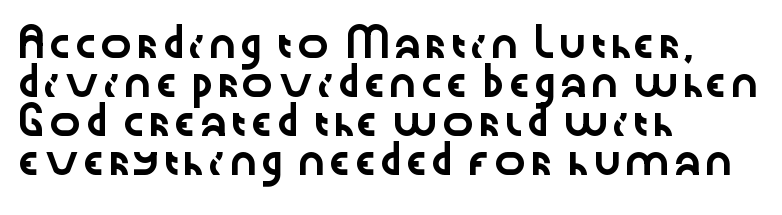
Q: Is the text italic (slanted)? A: No, it is upright.
Q: Is the text underlined? A: No.
Q: How is the paragraph aligned? A: Left-aligned.
Q: Is the spacing between letters normal or unusually wide? A: Normal.
Q: Is the spacing between lines tight, normal or loose? A: Normal.
